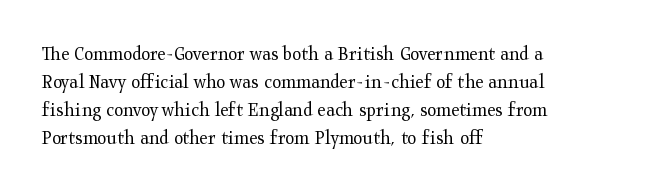
Q: Is the text bold? A: No.
Q: Is the text italic (slanted)? A: No, it is upright.
Q: Is the text underlined? A: No.
Q: How is the paragraph aligned? A: Left-aligned.
Q: Is the spacing between letters normal or unusually wide? A: Normal.
Q: Is the spacing between lines tight, normal or loose? A: Normal.
